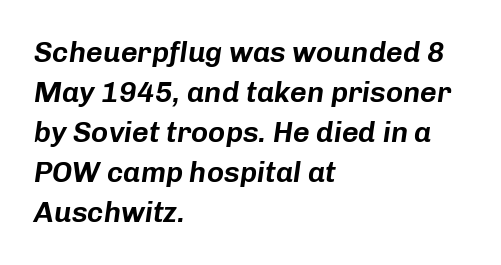
Q: Is the text italic (slanted)? A: Yes, it leans right by about 8 degrees.
Q: Is the text underlined? A: No.
Q: How is the paragraph aligned? A: Left-aligned.
Q: Is the spacing between letters normal or unusually wide? A: Normal.
Q: Is the spacing between lines tight, normal or loose? A: Normal.
Q: Width (condensed, normal, or wide)? A: Normal.
Q: Stroke contrast? A: Low.
Q: x-height? A: Medium.
Q: Monospaced? A: No.
